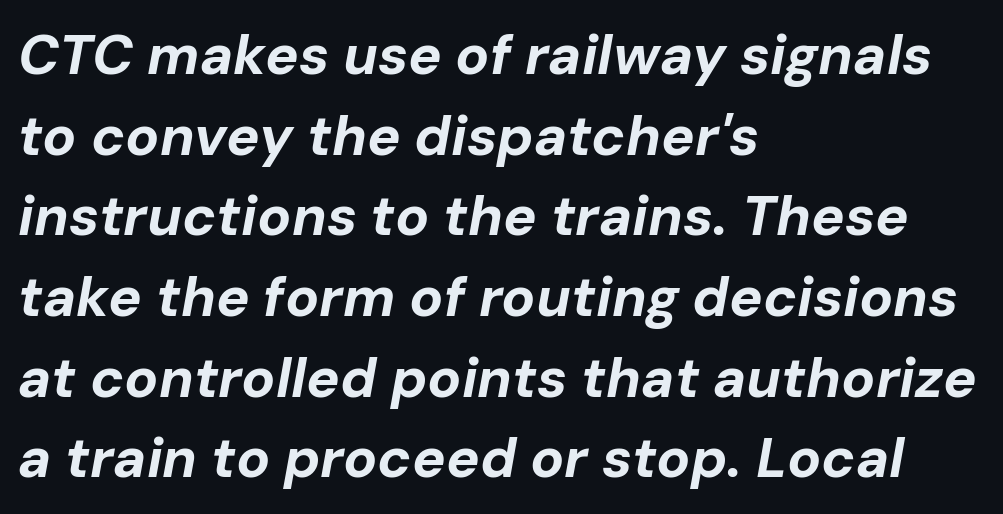
The image shows 56 px bold type, italic (leaning right); set left-aligned, normal line spacing (1.44x), normal letter spacing, not underlined; low stroke contrast and a medium x-height.
